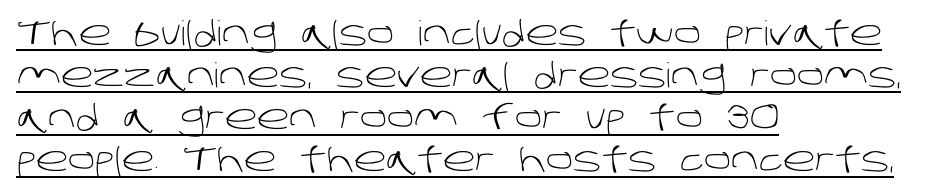
This sample has the flowing, uneven cadence of proportional lettering. Spacing between characters is what you'd get straight out of the box. Serif or sans? Sans — the stroke terminals are bare. What decoration does the sample have? An underline. The face looks like a standard text weight, possibly lighter.
